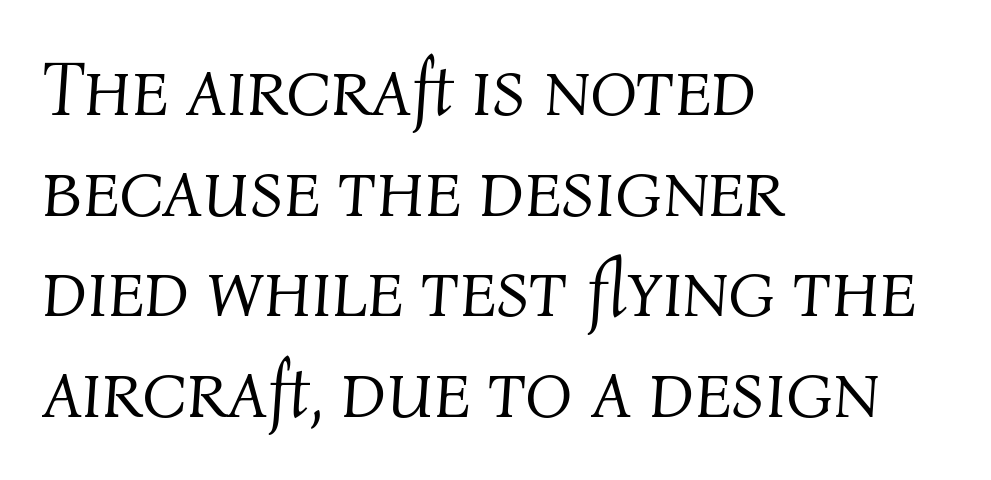
Q: Is the text bold? A: No.
Q: Is the text italic (slanted)? A: Yes, it leans right by about 4 degrees.
Q: Is the text underlined? A: No.
Q: How is the paragraph aligned? A: Left-aligned.
Q: Is the spacing between letters normal or unusually wide? A: Normal.
Q: Is the spacing between lines tight, normal or loose? A: Normal.
Q: Width (condensed, normal, or wide)? A: Normal.
Q: Stroke contrast? A: Medium.
Q: x-height? A: Medium.
Q: Monospaced? A: No.
